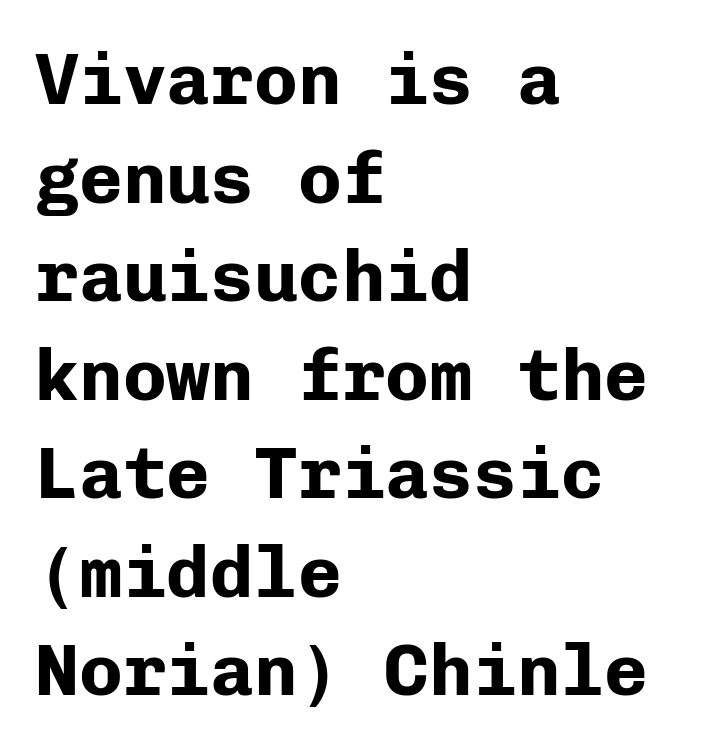
Alignment: flush left. Between one letter and the next there's only the usual sliver of space. The face used here is monospaced, like something from a code editor. If you measured baseline to baseline, you'd find a middling distance.
